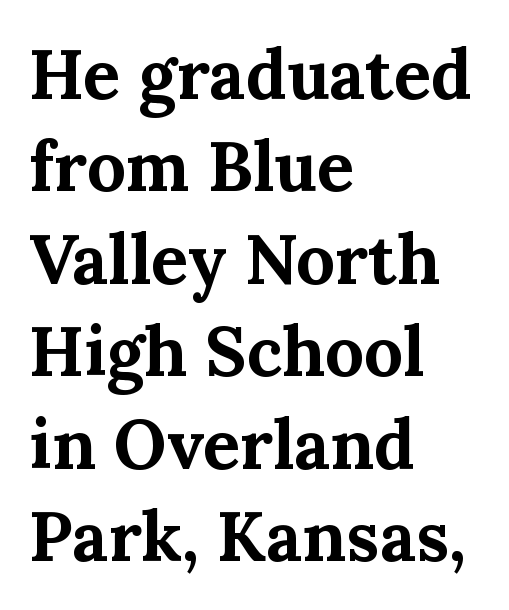
{"serif": "yes", "italic": "no", "bold": "yes", "weight": "bold", "width": "normal", "stroke_contrast": "medium", "x_height": "medium", "monospaced": "no", "underline": "no", "align": "left", "line_spacing": "normal", "line_spacing_ratio": 1.34, "letter_spacing": "normal", "letter_spacing_em": 0.0, "glyph_px": 69}
